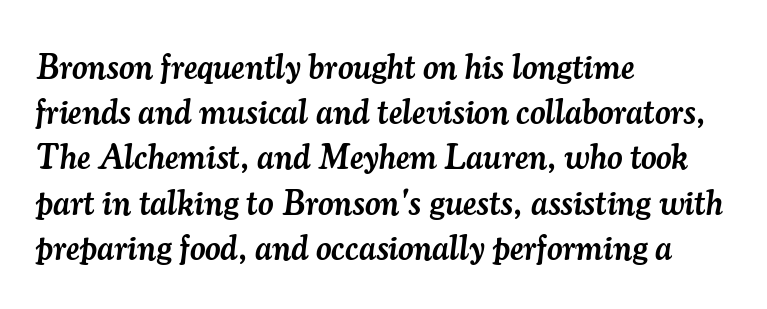
Q: Is the text bold? A: Semi-bold.
Q: Is the text italic (slanted)? A: Yes, it leans right by about 7 degrees.
Q: Is the typeface a serif or a sans-serif typeface? A: Serif.
Q: Is the text underlined? A: No.
Q: How is the paragraph aligned? A: Left-aligned.
Q: Is the spacing between letters normal or unusually wide? A: Normal.
Q: Is the spacing between lines tight, normal or loose? A: Normal.
Q: Width (condensed, normal, or wide)? A: Normal.
Q: Stroke contrast? A: Medium.
Q: x-height? A: Small.
Q: Monospaced? A: No.
